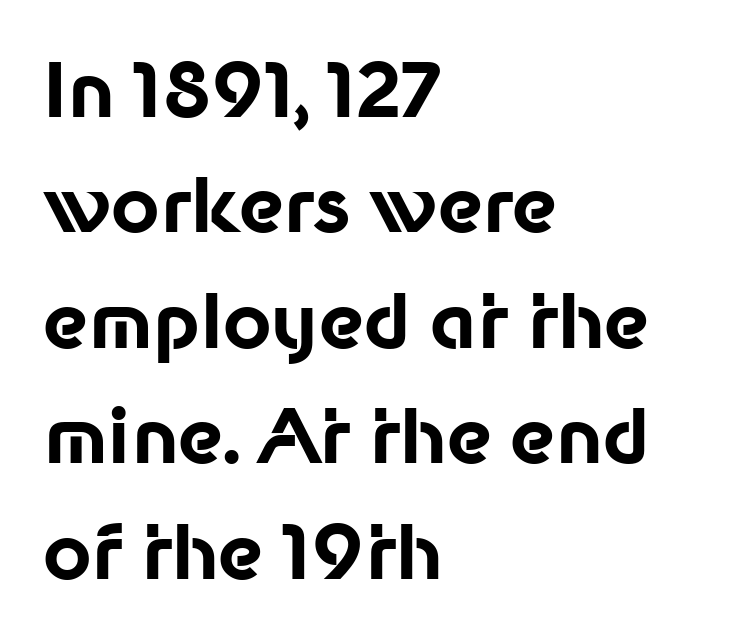
The image shows 75 px bold sans-serif type, upright; set left-aligned, normal line spacing (1.54x), normal letter spacing, not underlined; low stroke contrast and a medium x-height.
